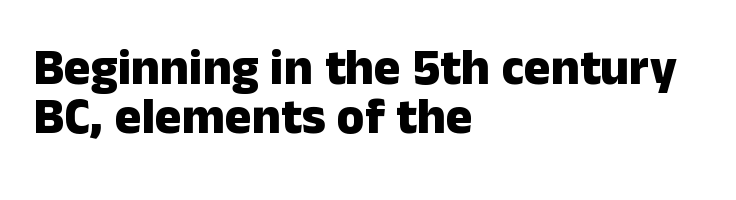
Q: Is the text bold? A: Yes.
Q: Is the text italic (slanted)? A: No, it is upright.
Q: Is the typeface a serif or a sans-serif typeface? A: Sans-serif.
Q: Is the text underlined? A: No.
Q: How is the paragraph aligned? A: Left-aligned.
Q: Is the spacing between letters normal or unusually wide? A: Normal.
Q: Is the spacing between lines tight, normal or loose? A: Tight.
Q: Width (condensed, normal, or wide)? A: Normal.
Q: Stroke contrast? A: Low.
Q: x-height? A: Medium.
Q: Monospaced? A: No.
